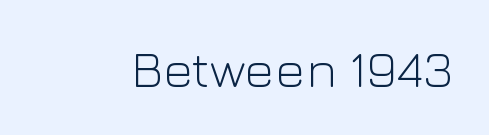
A bare baseline throughout the passage. No heavy texture on the line: the type isn't bold. The axis of the letterforms is exactly vertical. Is this a sans? Yes — the strokes have no serifs.
